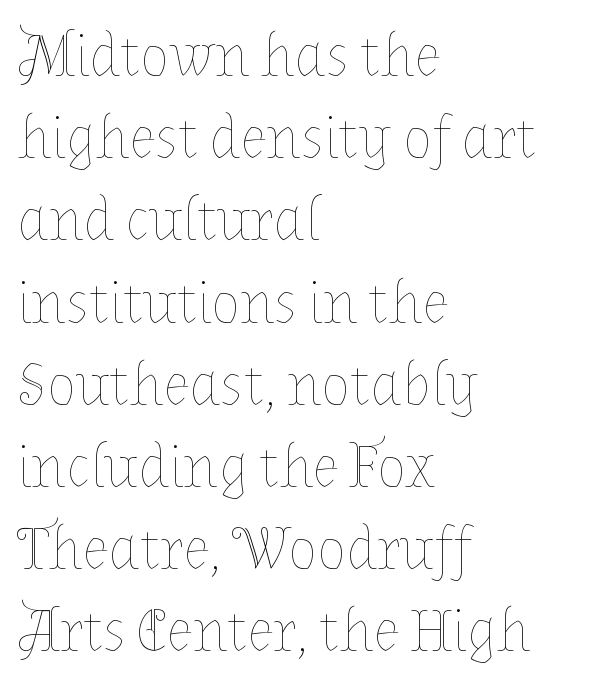
{"italic": "no", "bold": "no", "weight": "thin", "width": "normal", "stroke_contrast": "low", "x_height": "medium", "monospaced": "no", "underline": "no", "align": "left", "line_spacing": "normal", "line_spacing_ratio": 1.37, "letter_spacing": "normal", "letter_spacing_em": 0.0, "glyph_px": 60}
